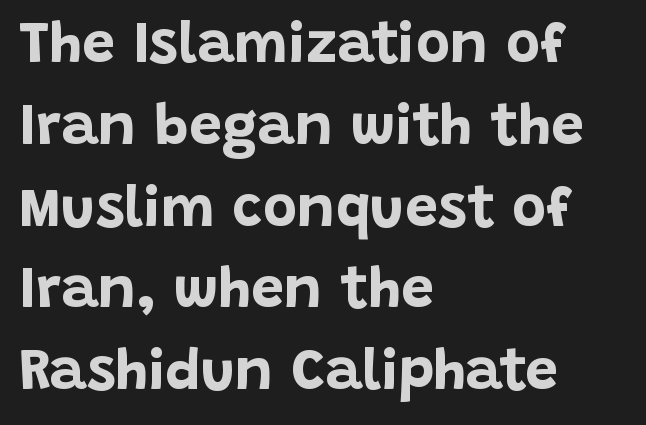
{"serif": "no", "italic": "no", "bold": "yes", "weight": "bold", "width": "normal", "stroke_contrast": "low", "x_height": "large", "monospaced": "no", "underline": "no", "align": "left", "line_spacing": "normal", "line_spacing_ratio": 1.41, "letter_spacing": "normal", "letter_spacing_em": 0.0, "glyph_px": 58}
